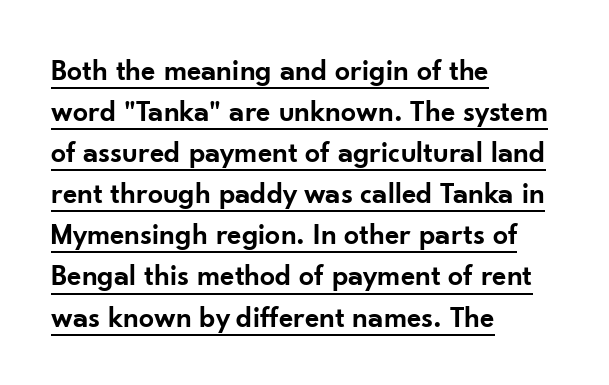
{"serif": "no", "italic": "no", "bold": "semi", "weight": "semibold", "width": "normal", "stroke_contrast": "low", "x_height": "small", "monospaced": "no", "underline": "yes", "align": "left", "line_spacing": "normal", "line_spacing_ratio": 1.37, "letter_spacing": "normal", "letter_spacing_em": 0.0, "glyph_px": 30}
